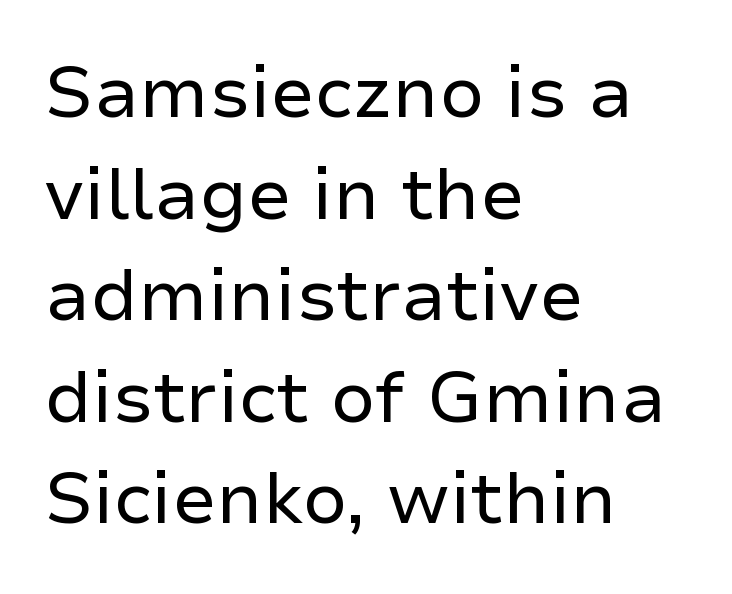
The image shows 72 px regular-weight sans-serif type, upright; set left-aligned, normal line spacing (1.41x), normal letter spacing, not underlined; low stroke contrast and a medium x-height.
